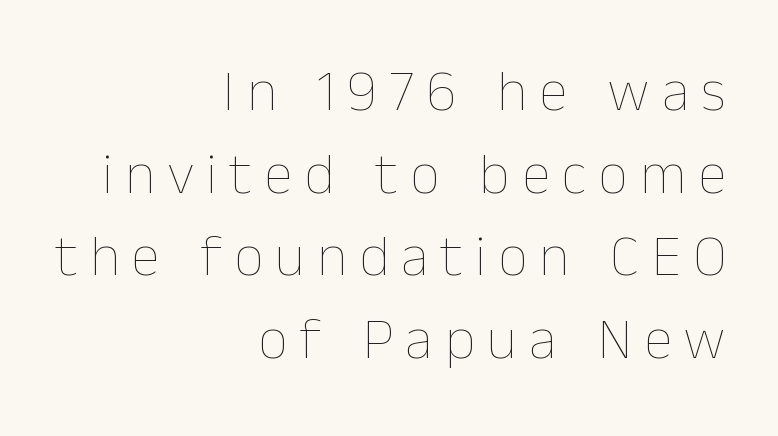
The image shows 59 px thin type, upright; set right-aligned, normal line spacing (1.4x), unusually wide letter spacing (+0.2 em), not underlined; low stroke contrast and a medium x-height.
